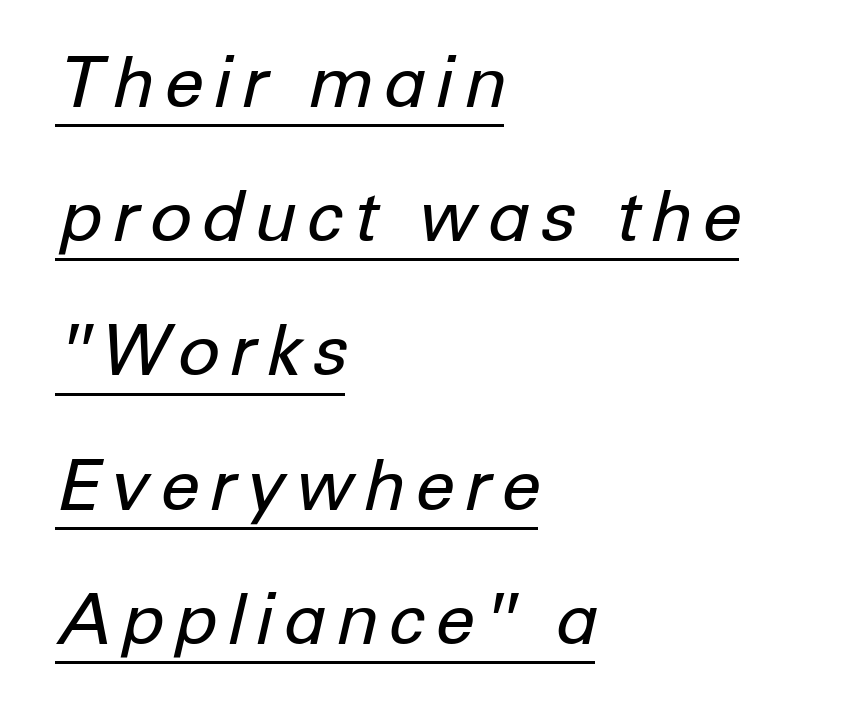
Q: Is the text bold? A: No.
Q: Is the text italic (slanted)? A: Yes, it leans right by about 12 degrees.
Q: Is the text underlined? A: Yes.
Q: How is the paragraph aligned? A: Left-aligned.
Q: Width (condensed, normal, or wide)? A: Normal.
Q: Stroke contrast? A: Low.
Q: x-height? A: Medium.
Q: Monospaced? A: No.
